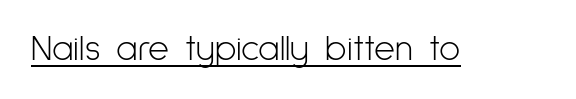
The image shows 36 px light, condensed sans-serif type, upright; set normal letter spacing, underlined; low stroke contrast and a medium x-height.
